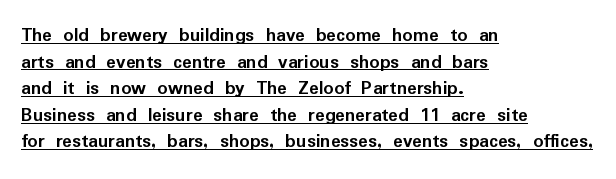
Q: Is the text bold? A: Yes.
Q: Is the text italic (slanted)? A: No, it is upright.
Q: Is the text underlined? A: Yes.
Q: How is the paragraph aligned? A: Left-aligned.
Q: Is the spacing between letters normal or unusually wide? A: Normal.
Q: Is the spacing between lines tight, normal or loose? A: Normal.
